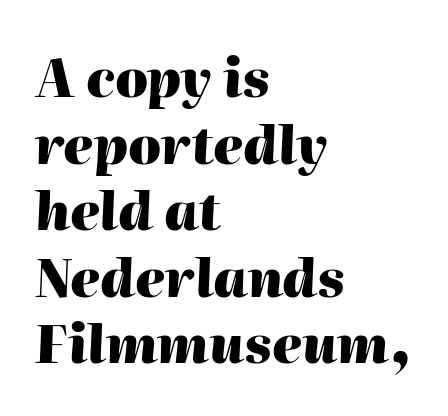
Heft: maximum for text — a bold. The gaps between neighbouring characters are ordinary and unremarkable. Honestly, there is no underline to notice here at all. All the whitespace from short lines collects on the right. Observe the lean: these are italic letterforms.
